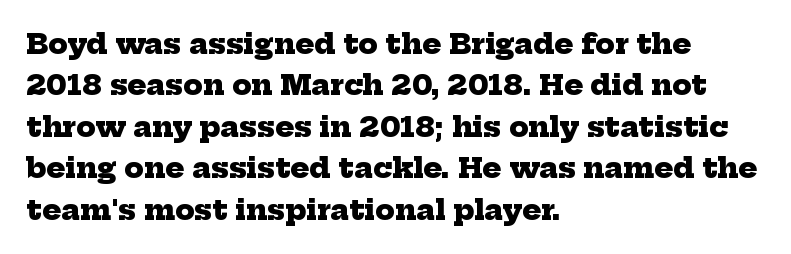
The image shows 28 px heavy serif type; set left-aligned, normal line spacing (1.48x), normal letter spacing, not underlined; low stroke contrast and a medium x-height.
